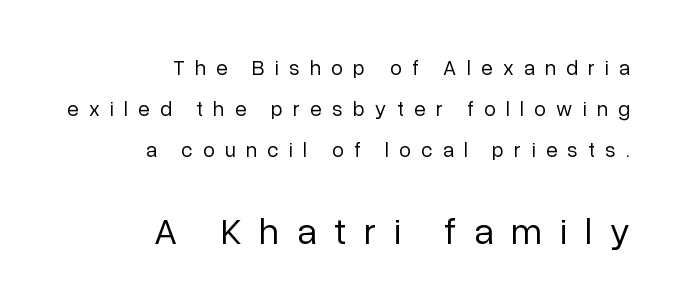
Q: Is the text bold? A: No.
Q: Is the text italic (slanted)? A: No, it is upright.
Q: Is the typeface a serif or a sans-serif typeface? A: Sans-serif.
Q: Is the text underlined? A: No.
Q: How is the paragraph aligned? A: Right-aligned.
Q: Is the spacing between letters normal or unusually wide? A: Unusually wide.
Q: Is the spacing between lines tight, normal or loose? A: Loose.
Q: Which block of text is set in a larger size, the first (top) or the second (bottom)? A: The second (bottom) one.
Q: Width (condensed, normal, or wide)? A: Normal.
Q: Stroke contrast? A: Low.
Q: x-height? A: Medium.
Q: Monospaced? A: No.
